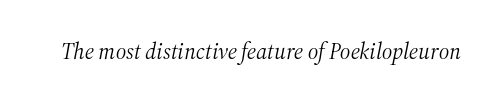
Each stroke keeps to a modest, everyday thickness or less. In terms of posture, this sample is oblique. Honestly, there is no underline to notice here at all. The horizontal fit of the characters is conventional and even.
